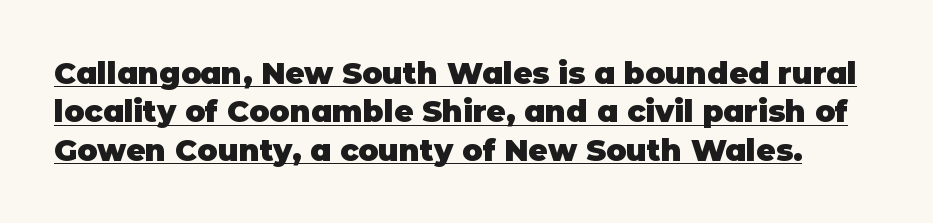
Q: Is the text bold? A: Yes.
Q: Is the text italic (slanted)? A: No, it is upright.
Q: Is the typeface a serif or a sans-serif typeface? A: Sans-serif.
Q: Is the text underlined? A: Yes.
Q: Is the spacing between letters normal or unusually wide? A: Normal.
Q: Is the spacing between lines tight, normal or loose? A: Normal.
Q: Width (condensed, normal, or wide)? A: Normal.
Q: Stroke contrast? A: Low.
Q: x-height? A: Large.
Q: Monospaced? A: No.
